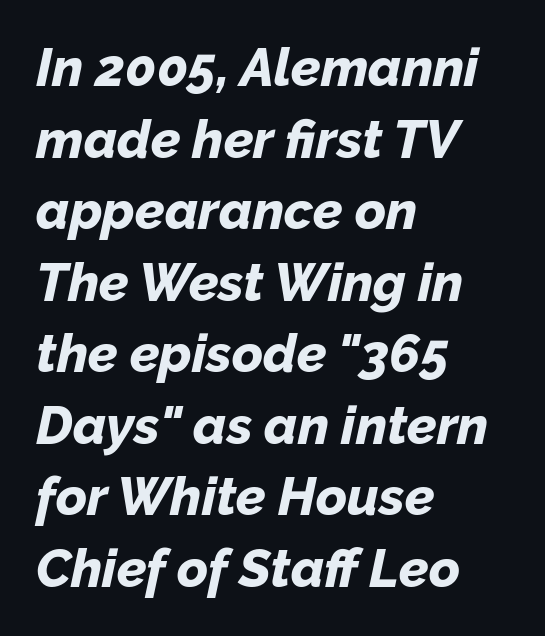
{"italic": "yes", "lean": "right", "slant_degrees": 12, "bold": "yes", "weight": "bold", "width": "normal", "stroke_contrast": "low", "x_height": "medium", "monospaced": "no", "underline": "no", "align": "left", "line_spacing": "normal", "line_spacing_ratio": 1.35, "letter_spacing": "normal", "letter_spacing_em": 0.0, "glyph_px": 53}
